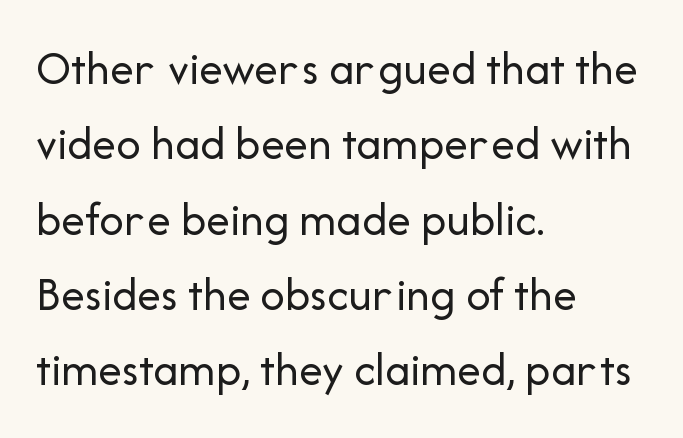
{"serif": "no", "italic": "no", "bold": "no", "weight": "regular", "width": "normal", "stroke_contrast": "low", "x_height": "medium", "monospaced": "no", "underline": "no", "align": "left", "line_spacing": "normal", "line_spacing_ratio": 1.57, "letter_spacing": "normal", "letter_spacing_em": 0.0, "glyph_px": 48}
